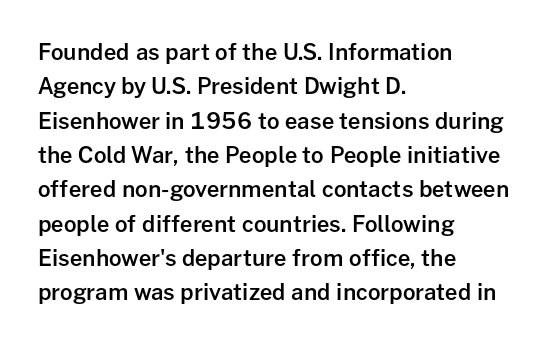
{"italic": "no", "bold": "semi", "underline": "no", "align": "left", "line_spacing": "normal", "line_spacing_ratio": 1.56, "letter_spacing": "normal", "letter_spacing_em": 0.0, "glyph_px": 22}
